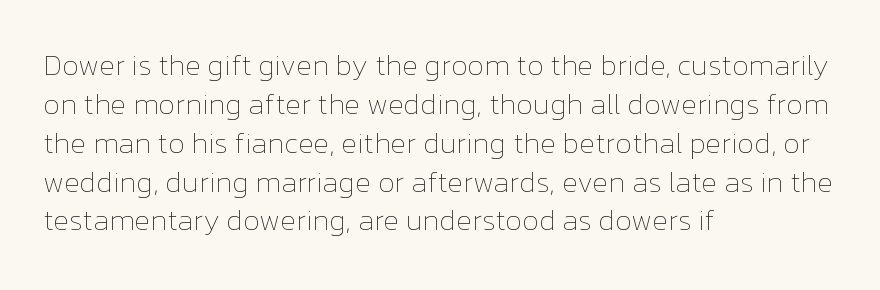
Tracking value appears to be zero — textbook default spacing. You could not count columns in this text — the font is proportionally spaced. This is roman type, the default non-slanted kind. The designer left line spacing at the default. Weight class: somewhere from thin through regular.
